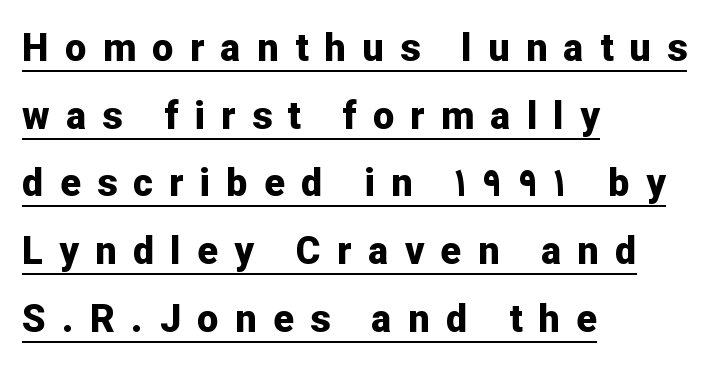
Is there any slant? The stems are plumb. These lines stack with their left ends in a neat column. Emphasis is given by a line drawn under the lettering. The passage shown is typed in a proportional face where columns would drift.
